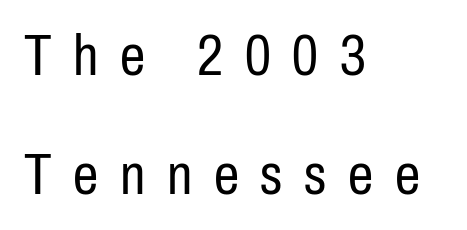
{"serif": "no", "italic": "no", "bold": "no", "weight": "regular", "width": "condensed", "stroke_contrast": "low", "x_height": "medium", "monospaced": "no", "underline": "no", "align": "left", "line_spacing": "loose", "line_spacing_ratio": 2.08, "letter_spacing": "wide", "letter_spacing_em": 0.38, "glyph_px": 57}
